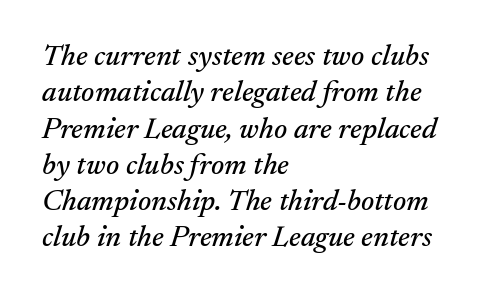
Q: Is the text italic (slanted)? A: Yes, it leans right by about 17 degrees.
Q: Is the typeface a serif or a sans-serif typeface? A: Serif.
Q: Is the text underlined? A: No.
Q: How is the paragraph aligned? A: Left-aligned.
Q: Is the spacing between letters normal or unusually wide? A: Normal.
Q: Width (condensed, normal, or wide)? A: Normal.
Q: Stroke contrast? A: Medium.
Q: x-height? A: Small.
Q: Monospaced? A: No.
